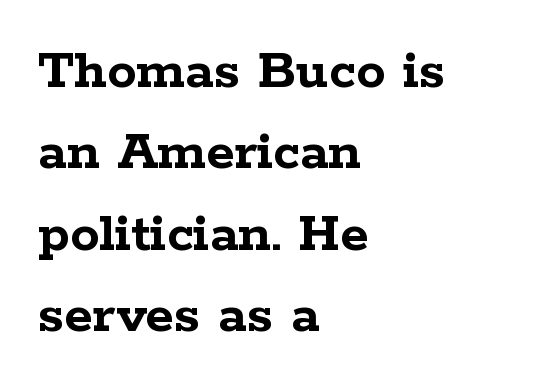
Q: Is the text bold? A: Yes.
Q: Is the text italic (slanted)? A: No, it is upright.
Q: Is the typeface a serif or a sans-serif typeface? A: Serif.
Q: Is the text underlined? A: No.
Q: How is the paragraph aligned? A: Left-aligned.
Q: Is the spacing between letters normal or unusually wide? A: Normal.
Q: Is the spacing between lines tight, normal or loose? A: Normal.
Q: Width (condensed, normal, or wide)? A: Wide.
Q: Stroke contrast? A: Low.
Q: x-height? A: Medium.
Q: Monospaced? A: No.
